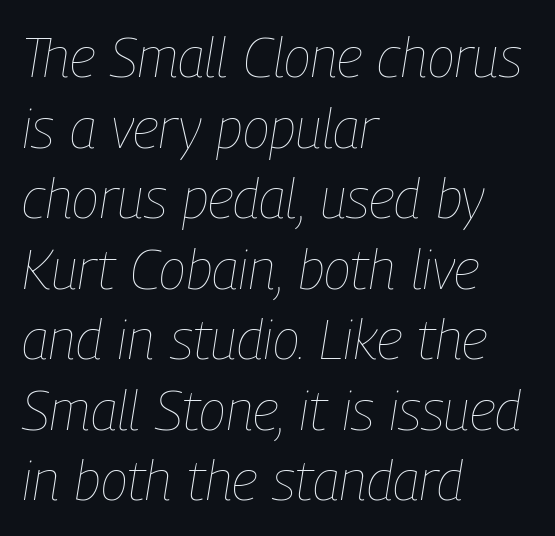
{"italic": "yes", "lean": "right", "slant_degrees": 9, "bold": "no", "weight": "thin", "width": "condensed", "stroke_contrast": "low", "x_height": "medium", "monospaced": "no", "underline": "no", "align": "left", "line_spacing": "normal", "line_spacing_ratio": 1.26, "letter_spacing": "normal", "letter_spacing_em": 0.0, "glyph_px": 56}
